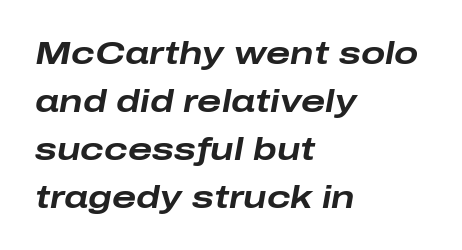
{"italic": "yes", "lean": "right", "slant_degrees": 10, "bold": "yes", "weight": "bold", "width": "wide", "stroke_contrast": "low", "x_height": "medium", "monospaced": "no", "underline": "no", "align": "left", "line_spacing": "normal", "line_spacing_ratio": 1.5, "letter_spacing": "normal", "letter_spacing_em": 0.0, "glyph_px": 32}
